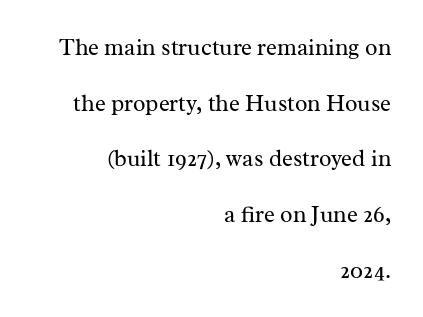
In terms of posture, this sample is upright. Horizontally, the lines are justified to the trailing edge only. Weight: not bold — regular or lighter. The type is set solid horizontally, with unmodified tracking.
